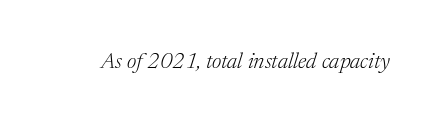
{"italic": "yes", "lean": "right", "slant_degrees": 17, "bold": "no", "underline": "no", "letter_spacing": "normal", "letter_spacing_em": 0.0, "glyph_px": 22}
